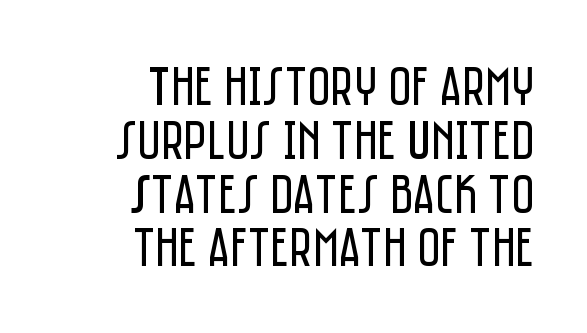
{"serif": "no", "italic": "no", "bold": "no", "weight": "regular", "width": "condensed", "stroke_contrast": "low", "x_height": "large", "monospaced": "no", "underline": "no", "align": "right", "line_spacing": "tight", "line_spacing_ratio": 0.96, "letter_spacing": "normal", "letter_spacing_em": 0.0, "glyph_px": 56}
